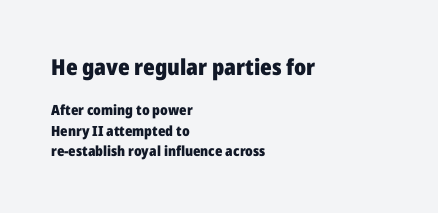
The image shows 22 px bold type, upright; set left-aligned, normal line spacing (1.45x), normal letter spacing, not underlined; the first (top) block is 1.57x larger.
